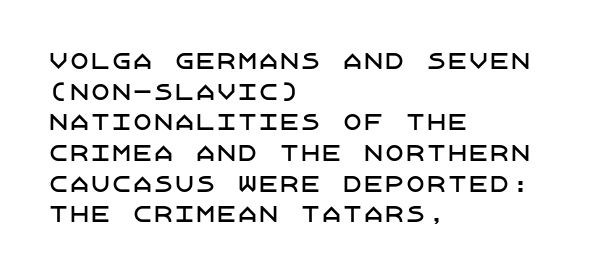
{"italic": "no", "underline": "no", "align": "left", "line_spacing": "normal", "line_spacing_ratio": 1.46, "letter_spacing": "normal", "letter_spacing_em": 0.0, "glyph_px": 21}
